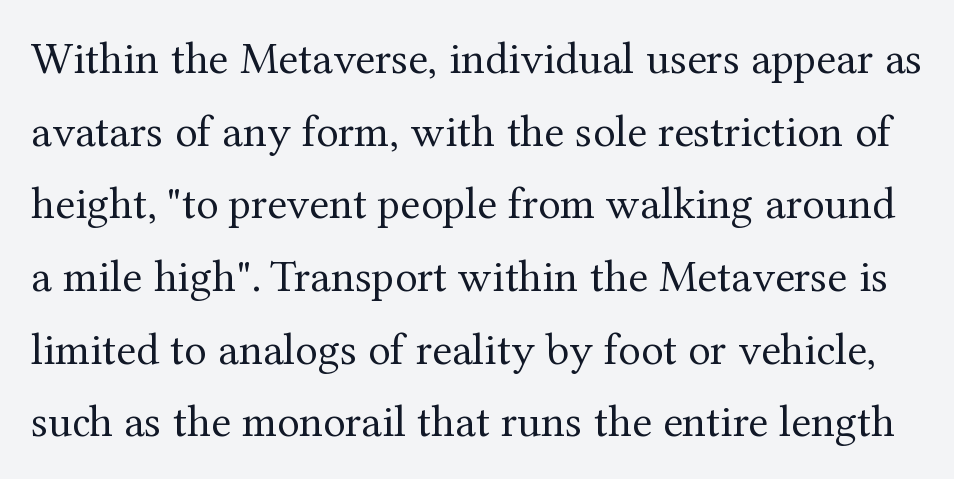
Q: Is the text bold? A: No.
Q: Is the text italic (slanted)? A: No, it is upright.
Q: Is the typeface a serif or a sans-serif typeface? A: Serif.
Q: Is the text underlined? A: No.
Q: Is the spacing between letters normal or unusually wide? A: Normal.
Q: Is the spacing between lines tight, normal or loose? A: Normal.
Q: Width (condensed, normal, or wide)? A: Normal.
Q: Stroke contrast? A: Medium.
Q: x-height? A: Medium.
Q: Monospaced? A: No.
